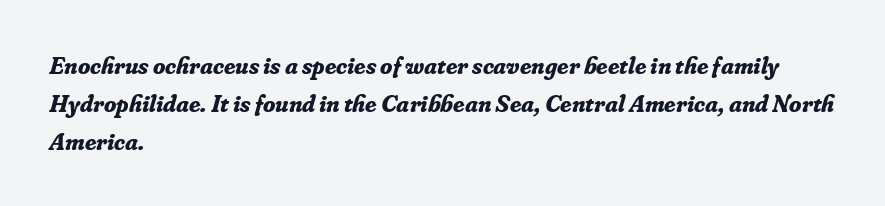
{"italic": "yes", "lean": "right", "slant_degrees": 16, "bold": "yes", "underline": "no", "align": "left", "line_spacing": "normal", "line_spacing_ratio": 1.52, "letter_spacing": "normal", "letter_spacing_em": 0.0, "glyph_px": 25}
